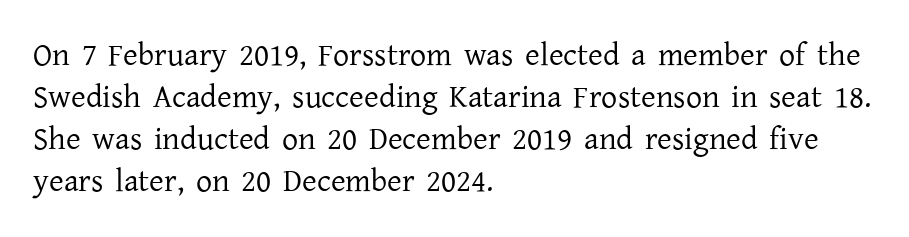
The image shows 32 px regular-weight serif type, upright; set left-aligned, normal line spacing (1.31x), normal letter spacing, not underlined; low stroke contrast and a medium x-height.
